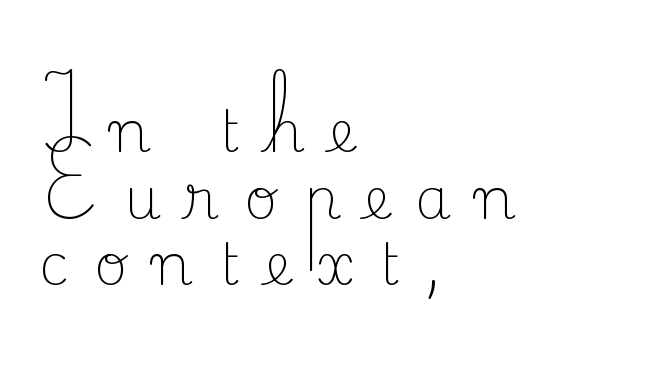
{"serif": "yes", "italic": "no", "bold": "no", "weight": "light", "width": "normal", "stroke_contrast": "low", "x_height": "small", "monospaced": "no", "underline": "no", "align": "left", "line_spacing": "tight", "line_spacing_ratio": 1.15, "letter_spacing": "wide", "letter_spacing_em": 0.43, "glyph_px": 58}
